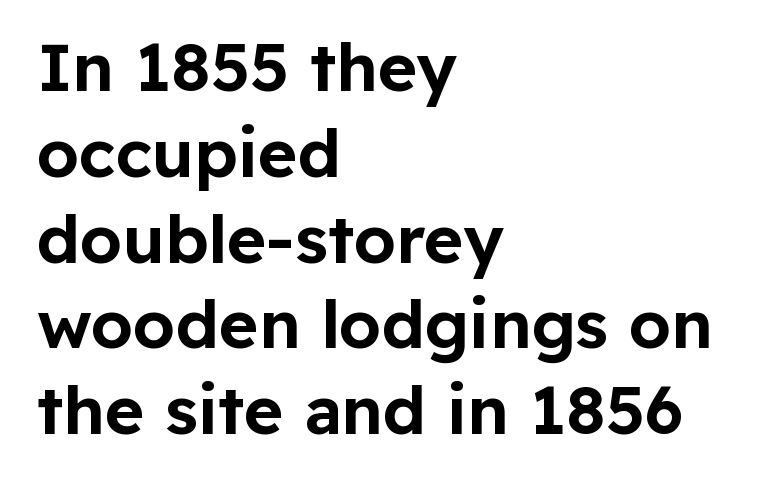
You could not count columns in this text — the font is proportionally spaced. Tracking here is standard; glyphs follow each other at the usual distance. The type family on display is of the sans-serif kind. The lines are quadded left. Regarding leading, the lines here are spaced in the standard way. Lines of text with bare space underneath.
